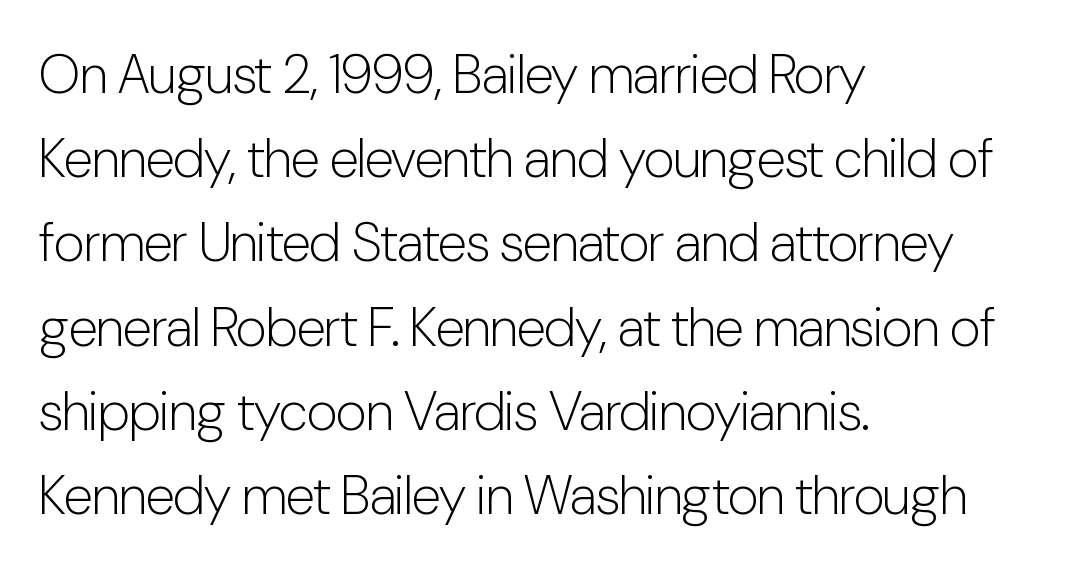
Q: Is the text bold? A: No.
Q: Is the text italic (slanted)? A: No, it is upright.
Q: Is the typeface a serif or a sans-serif typeface? A: Sans-serif.
Q: Is the text underlined? A: No.
Q: How is the paragraph aligned? A: Left-aligned.
Q: Is the spacing between letters normal or unusually wide? A: Normal.
Q: Is the spacing between lines tight, normal or loose? A: Normal.
Q: Width (condensed, normal, or wide)? A: Condensed.
Q: Stroke contrast? A: Low.
Q: x-height? A: Medium.
Q: Monospaced? A: No.
